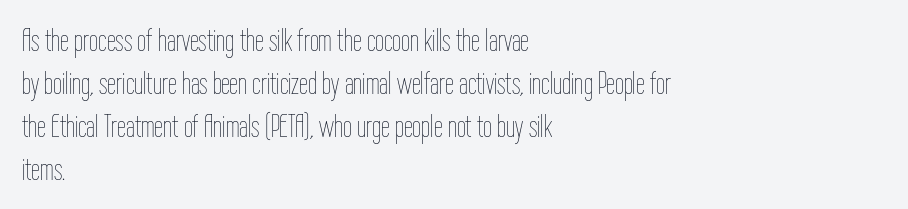
The strip under each line holds only bare page. Posture: straight, roman, zero tilt. In terms of leading, this rendering sits right in the middle. Tracking here is standard; glyphs follow each other at the usual distance. The letters advance in unequal steps, a hallmark of proportional type. The paragraph shown leans on its left margin.
